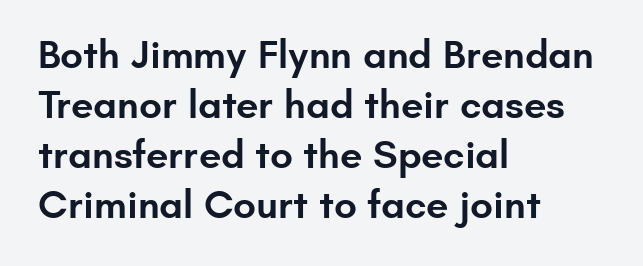
Q: Is the text bold? A: Semi-bold.
Q: Is the text italic (slanted)? A: No, it is upright.
Q: Is the typeface a serif or a sans-serif typeface? A: Sans-serif.
Q: Is the text underlined? A: No.
Q: How is the paragraph aligned? A: Left-aligned.
Q: Is the spacing between letters normal or unusually wide? A: Normal.
Q: Is the spacing between lines tight, normal or loose? A: Normal.
Q: Width (condensed, normal, or wide)? A: Normal.
Q: Stroke contrast? A: Low.
Q: x-height? A: Small.
Q: Monospaced? A: No.
